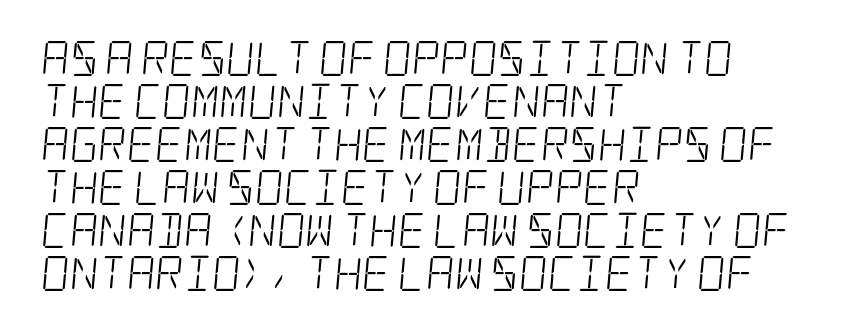
Q: Is the text bold? A: No.
Q: Is the typeface a serif or a sans-serif typeface? A: Serif.
Q: Is the text underlined? A: No.
Q: How is the paragraph aligned? A: Left-aligned.
Q: Is the spacing between letters normal or unusually wide? A: Normal.
Q: Width (condensed, normal, or wide)? A: Condensed.
Q: Stroke contrast? A: Low.
Q: x-height? A: Large.
